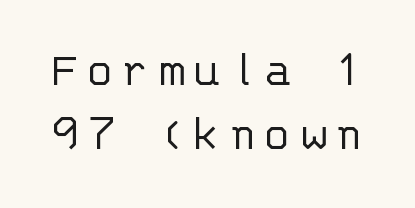
{"serif": "no", "italic": "no", "bold": "no", "weight": "light", "width": "normal", "stroke_contrast": "low", "x_height": "large", "monospaced": "yes", "underline": "no", "line_spacing_ratio": 1.21, "glyph_px": 53}
